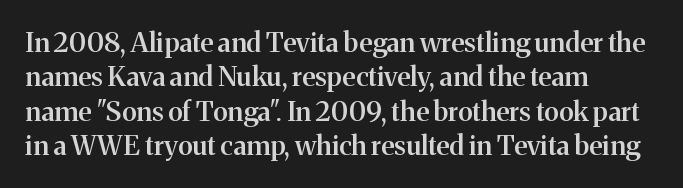
Left-aligned paragraph, ragged on the right. Nope, not italic — everything's standing straight. Strokes here are thickened, but only to semibold level. The leading is moderate, giving the passage an even texture.
